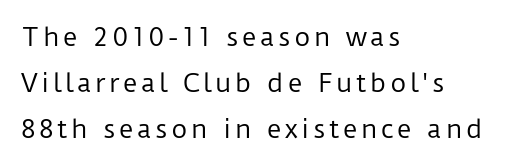
Italic? Not at all — the glyphs are vertical. The glyphs are unaccompanied by any horizontal stroke below them. Which margin do the lines hug? The left one — the right edge is uneven. The weight would be labelled regular, book, light, or lighter still.
